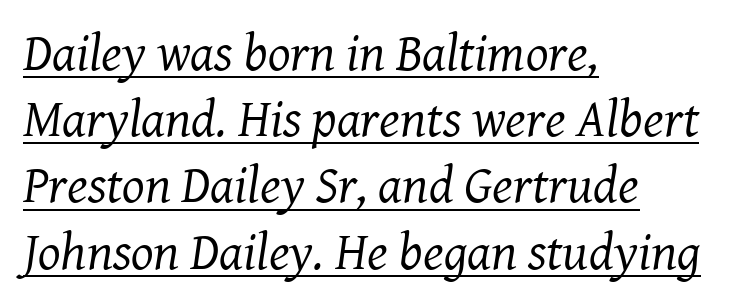
Q: Is the text bold? A: No.
Q: Is the text italic (slanted)? A: Yes, it leans right by about 8 degrees.
Q: Is the typeface a serif or a sans-serif typeface? A: Serif.
Q: Is the text underlined? A: Yes.
Q: How is the paragraph aligned? A: Left-aligned.
Q: Is the spacing between letters normal or unusually wide? A: Normal.
Q: Is the spacing between lines tight, normal or loose? A: Normal.
Q: Width (condensed, normal, or wide)? A: Normal.
Q: Stroke contrast? A: Medium.
Q: x-height? A: Medium.
Q: Monospaced? A: No.
